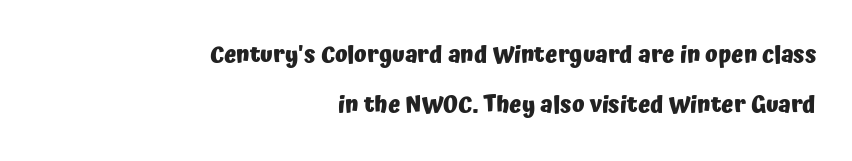
The image shows 23 px bold type, upright; set right-aligned, loose line spacing (2.18x), normal letter spacing, not underlined.
